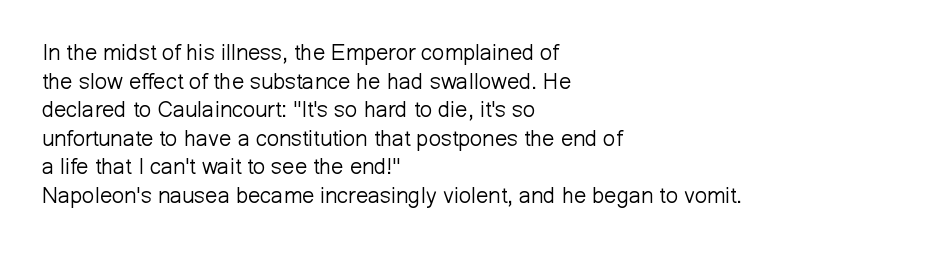
The image shows 22 px text type, upright; set left-aligned, normal line spacing (1.3x), normal letter spacing, not underlined.
